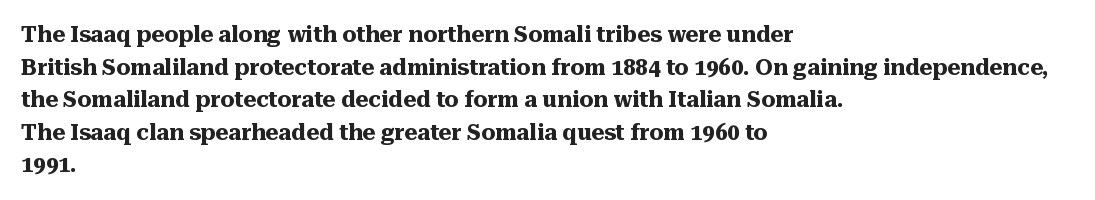
Q: Is the text bold? A: Yes.
Q: Is the text italic (slanted)? A: No, it is upright.
Q: Is the text underlined? A: No.
Q: How is the paragraph aligned? A: Left-aligned.
Q: Is the spacing between letters normal or unusually wide? A: Normal.
Q: Is the spacing between lines tight, normal or loose? A: Normal.
